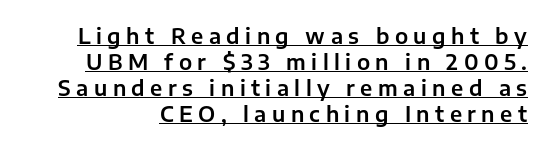
{"italic": "no", "underline": "yes", "line_spacing_ratio": 1.24, "letter_spacing": "wide", "letter_spacing_em": 0.26, "glyph_px": 21}
